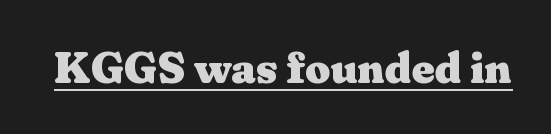
{"serif": "yes", "italic": "no", "bold": "yes", "weight": "heavy", "width": "wide", "stroke_contrast": "medium", "x_height": "medium", "monospaced": "no", "underline": "yes", "letter_spacing": "normal", "letter_spacing_em": 0.0, "glyph_px": 44}
